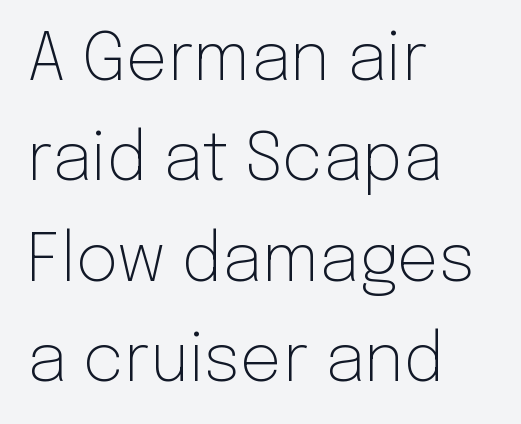
Caption: multi-line text, flush left, ragged right. Stems here are at most as thick as an everyday book face. Each letter's strokes conclude bluntly, with no projecting serifs. Summary of vertical rhythm: regular, with standard interline spacing.
